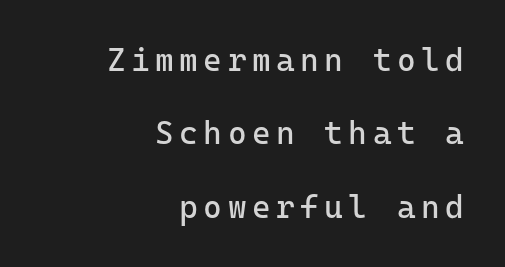
Q: Is the text bold? A: No.
Q: Is the text italic (slanted)? A: No, it is upright.
Q: Is the typeface a serif or a sans-serif typeface? A: Sans-serif.
Q: Is the text underlined? A: No.
Q: How is the paragraph aligned? A: Right-aligned.
Q: Is the spacing between lines tight, normal or loose? A: Loose.
Q: Width (condensed, normal, or wide)? A: Normal.
Q: Stroke contrast? A: Low.
Q: x-height? A: Medium.
